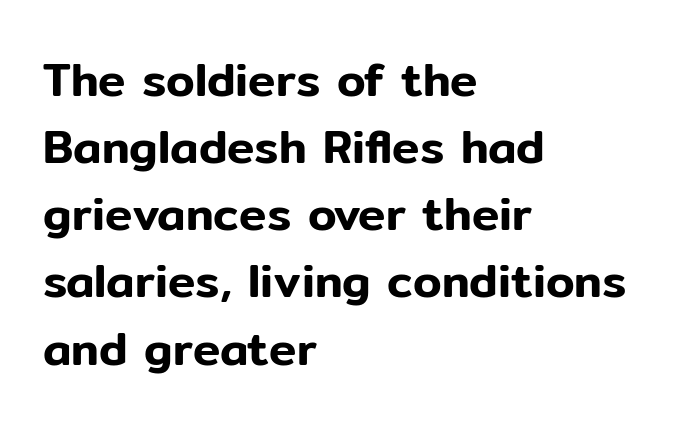
These lines are set flush left with a ragged right edge. Successive baselines arrive at the customary interval. The typography opts for an upright posture over an oblique one. To sum up the face: it is a sans, with no serifs. Decoration check: the copy has no underline.
